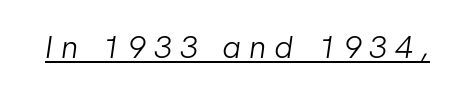
Q: Is the text bold? A: No.
Q: Is the typeface a serif or a sans-serif typeface? A: Sans-serif.
Q: Is the text underlined? A: Yes.
Q: Is the spacing between letters normal or unusually wide? A: Unusually wide.
Q: Width (condensed, normal, or wide)? A: Normal.
Q: Stroke contrast? A: Low.
Q: x-height? A: Medium.
Q: Monospaced? A: No.
